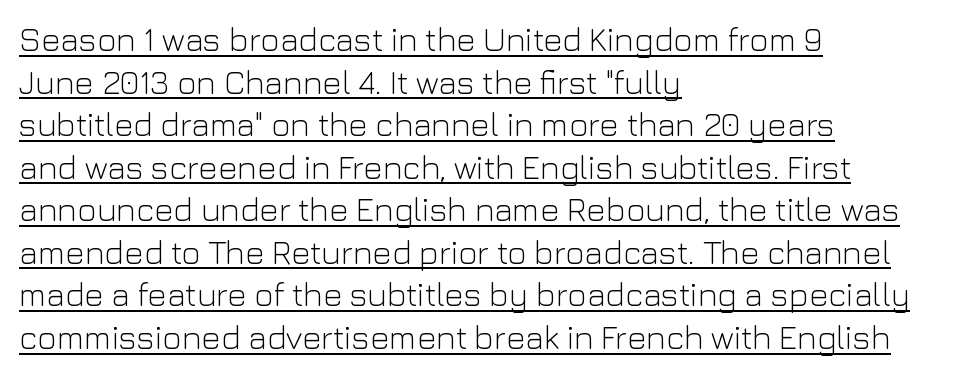
Underline: present. Stroke thickness stays within the range of a standard reading face or lighter. Ascenders rise straight up at ninety degrees. Line beginnings align vertically; line endings do not. The passage shown stacks its lines at a standard gap. Short note: letters normally spaced.
